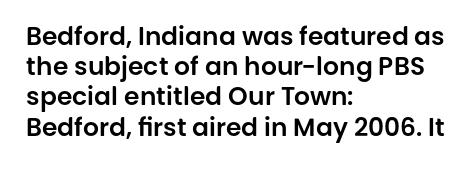
Q: Is the text italic (slanted)? A: No, it is upright.
Q: Is the text underlined? A: No.
Q: How is the paragraph aligned? A: Left-aligned.
Q: Is the spacing between letters normal or unusually wide? A: Normal.
